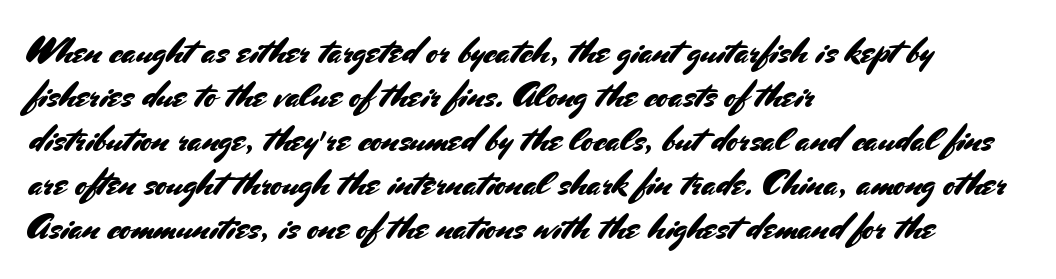
Q: Is the text italic (slanted)? A: Yes.
Q: Is the typeface a serif or a sans-serif typeface? A: Sans-serif.
Q: Is the text underlined? A: No.
Q: How is the paragraph aligned? A: Left-aligned.
Q: Is the spacing between letters normal or unusually wide? A: Normal.
Q: Width (condensed, normal, or wide)? A: Normal.
Q: Stroke contrast? A: Medium.
Q: x-height? A: Small.
Q: Monospaced? A: No.
